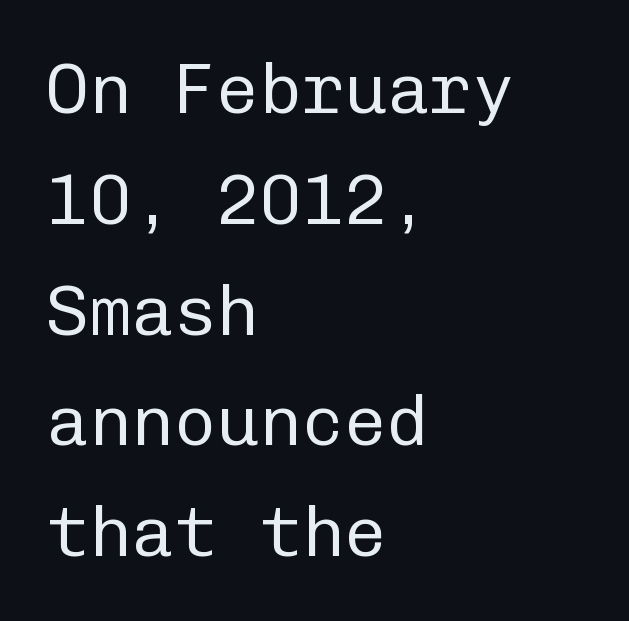
The image shows 71 px regular-weight sans-serif type, upright, monospaced; set left-aligned, normal line spacing (1.56x), normal letter spacing, not underlined; low stroke contrast and a medium x-height.
